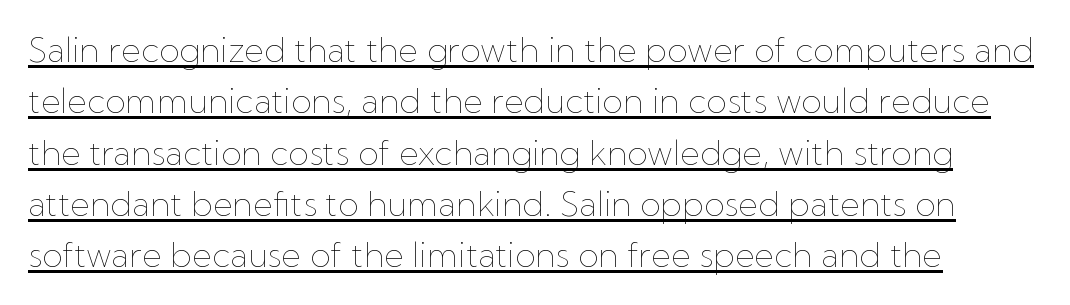
Q: Is the text bold? A: No.
Q: Is the text italic (slanted)? A: No, it is upright.
Q: Is the text underlined? A: Yes.
Q: Is the spacing between letters normal or unusually wide? A: Normal.
Q: Is the spacing between lines tight, normal or loose? A: Normal.
Q: Width (condensed, normal, or wide)? A: Normal.
Q: Stroke contrast? A: Low.
Q: x-height? A: Medium.
Q: Monospaced? A: No.
